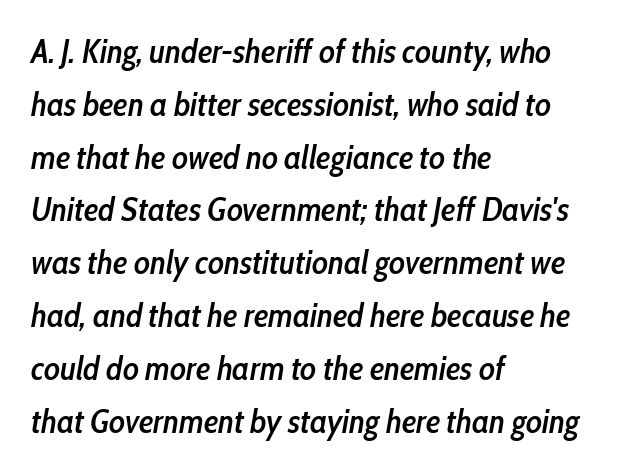
The image shows 33 px semibold, condensed type, italic (leaning right); set left-aligned, normal line spacing (1.6x), normal letter spacing, not underlined; low stroke contrast and a medium x-height.
